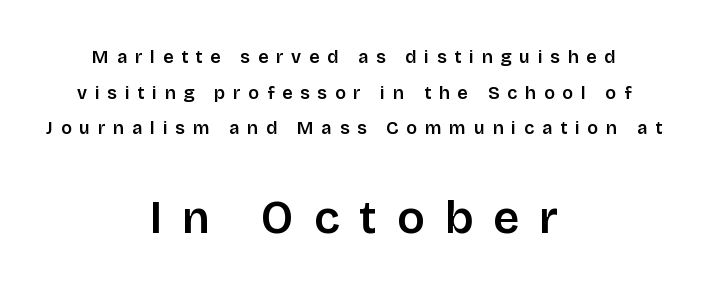
Typeset on center — no edge is straight. The lettering holds an erect, upright posture throughout. Note: no serifs on the glyphs. Compared with typical paragraphs, the rows here are farther apart. The passage shown is typed in a proportional face where columns would drift. Small over large — that's the arrangement of the two blocks here.
